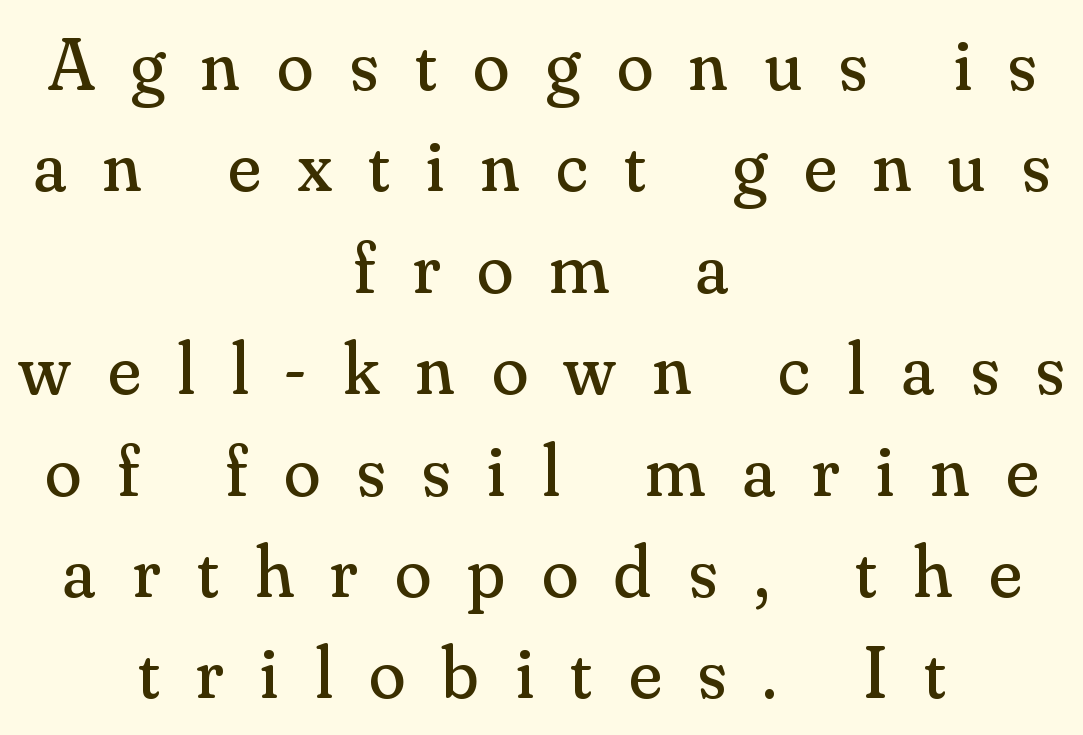
Q: Is the text bold? A: No.
Q: Is the text italic (slanted)? A: No, it is upright.
Q: Is the typeface a serif or a sans-serif typeface? A: Serif.
Q: Is the text underlined? A: No.
Q: How is the paragraph aligned? A: Centered.
Q: Is the spacing between letters normal or unusually wide? A: Unusually wide.
Q: Is the spacing between lines tight, normal or loose? A: Normal.
Q: Width (condensed, normal, or wide)? A: Normal.
Q: Stroke contrast? A: Medium.
Q: x-height? A: Small.
Q: Monospaced? A: No.
